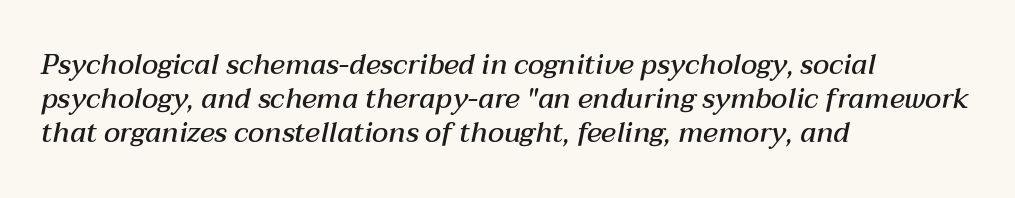
{"italic": "yes", "lean": "right", "slant_degrees": 12, "bold": "semi", "weight": "semibold", "width": "normal", "stroke_contrast": "medium", "x_height": "medium", "monospaced": "no", "underline": "no", "align": "left", "line_spacing_ratio": 1.21, "letter_spacing": "normal", "letter_spacing_em": 0.0, "glyph_px": 28}
